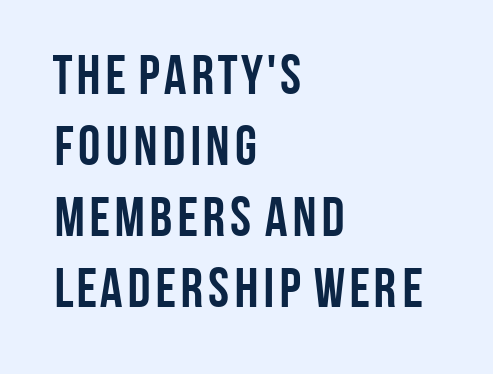
A dark, heavy texture on the line: the type is bold. A student would call this left alignment; a typographer would say flush left, rag right. The vertical gap from one line to the next is medium. The face used here is proportionally spaced, like ordinary book or web type. Compared with typical body copy, the letter spacing here is the same. The typography opts for an upright posture over an oblique one.
